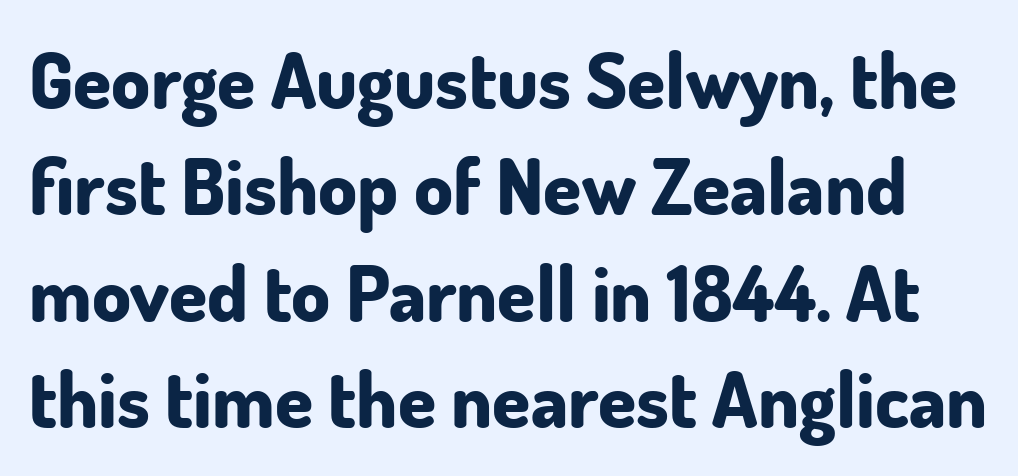
Q: Is the text bold? A: Yes.
Q: Is the text italic (slanted)? A: No, it is upright.
Q: Is the typeface a serif or a sans-serif typeface? A: Sans-serif.
Q: Is the text underlined? A: No.
Q: Is the spacing between letters normal or unusually wide? A: Normal.
Q: Is the spacing between lines tight, normal or loose? A: Normal.
Q: Width (condensed, normal, or wide)? A: Normal.
Q: Stroke contrast? A: Low.
Q: x-height? A: Small.
Q: Monospaced? A: No.
